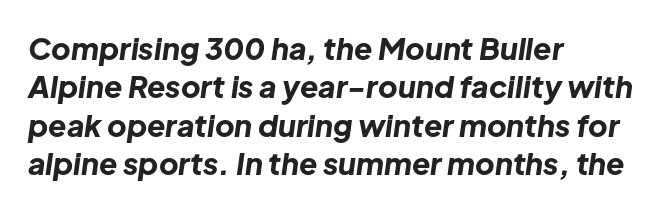
The image shows 30 px bold type, italic (leaning right); set left-aligned, normal line spacing (1.28x), normal letter spacing, not underlined; low stroke contrast and a medium x-height.
